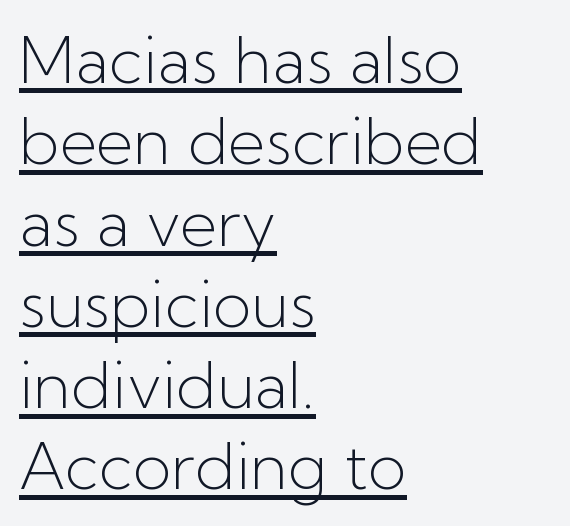
The image shows 64 px light sans-serif type, upright; set left-aligned, normal line spacing (1.27x), normal letter spacing, underlined; low stroke contrast and a medium x-height.
